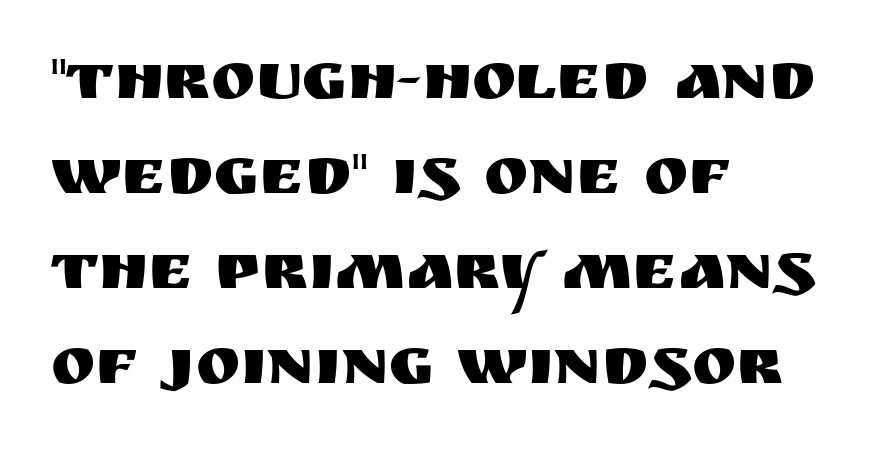
The image shows 67 px sans-serif type, upright; set left-aligned, normal line spacing (1.42x), normal letter spacing, not underlined; medium stroke contrast and a large x-height.
